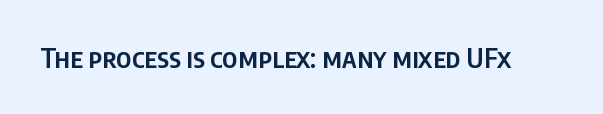
Honestly, the letter spacing is just normal — you wouldn't notice it. Only glyphs here, with clear space below each row. The typography opts for an upright posture over an oblique one. Set as a demibold, roughly 600 on the weight scale.
